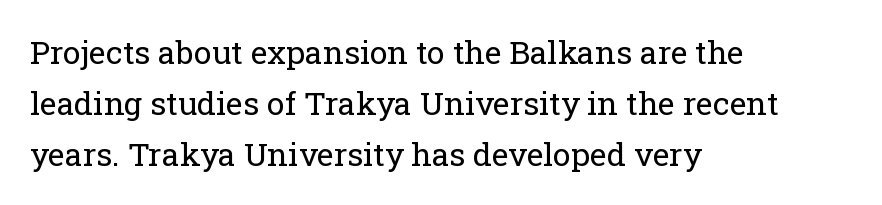
The image shows 32 px regular-weight serif type, upright; set left-aligned, normal line spacing (1.59x), normal letter spacing, not underlined; low stroke contrast and a medium x-height.
